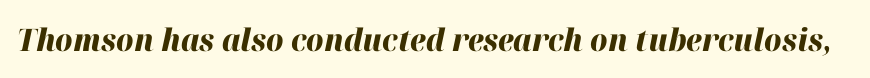
Compared with ordinary roman type, these characters are visibly tilted. Note the varied advance widths — an 'i' is clearly narrower than an 'm'. The passage shown is not underscored anywhere. Heavy-handed strokes throughout: this text is bold. The line texture is even and compact thanks to regular tracking.
